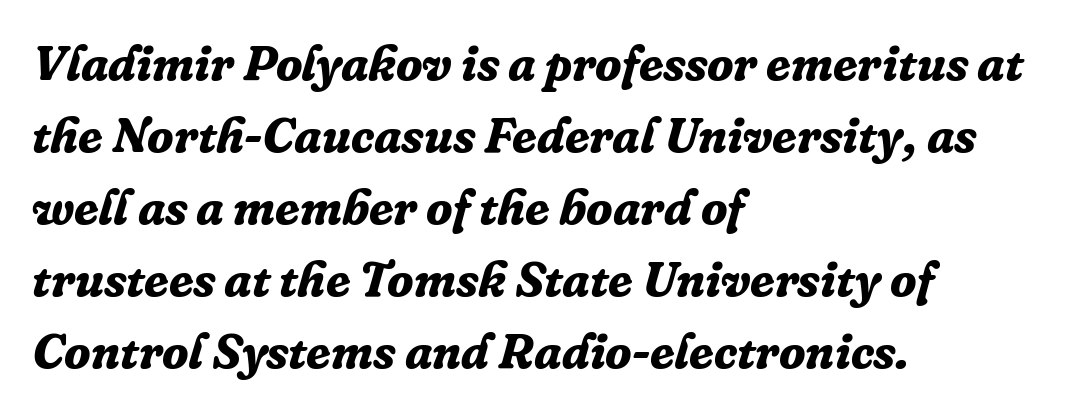
The face used here is proportionally spaced, like ordinary book or web type. Tracking here is standard; glyphs follow each other at the usual distance. The line-height multiplier appears to be the usual default. Would a proofreader flag this as italicized? Yes. Compared with a centered layout, this one pins lines to the left instead. Emphasis by weight is at full strength: bold.
